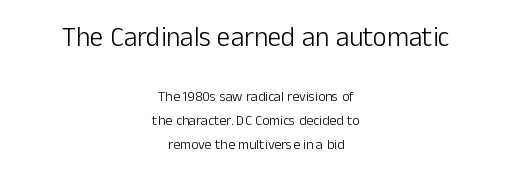
{"italic": "no", "bold": "no", "underline": "no", "align": "center", "line_spacing_ratio": 1.72, "letter_spacing": "normal", "letter_spacing_em": 0.0, "larger_block": "first", "size_ratio": 1.93, "glyph_px": 27}
